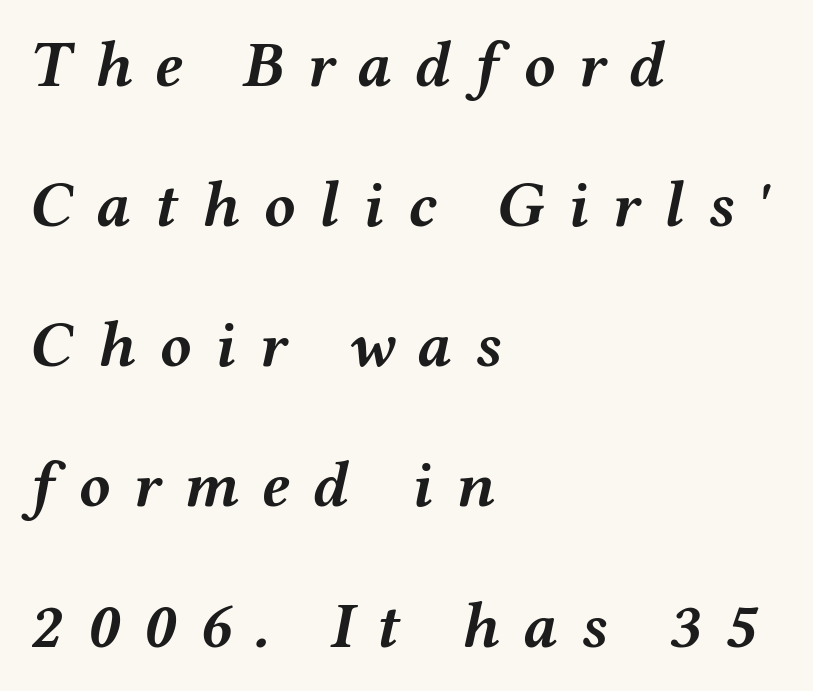
Does the copy run flush right? No — it runs flush left. Leading is clearly above the norm, producing a sparse column. Words float on clear page, feet unadorned. Quick note: italic.
